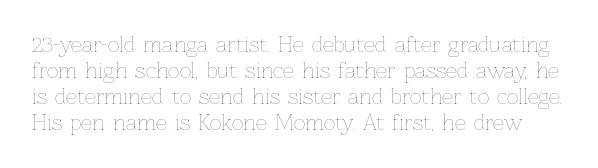
The image shows 20 px text type, upright; set normal line spacing (1.3x), normal letter spacing, not underlined.
